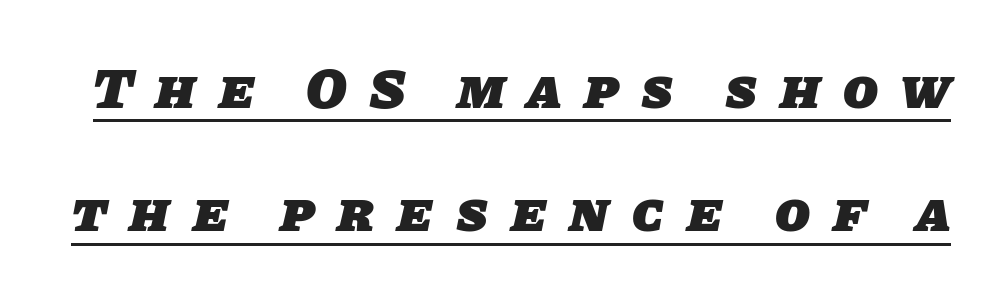
The image shows 57 px heavy type; set loose line spacing (2.16x), unusually wide letter spacing (+0.4 em), underlined; low stroke contrast and a large x-height.
